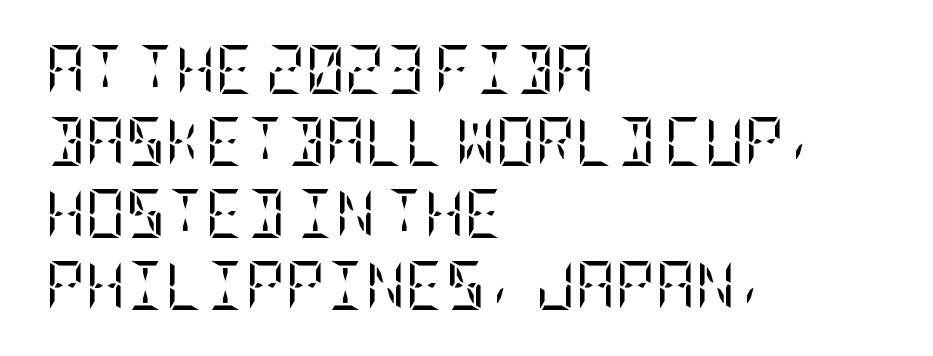
The letters sit at their default tracking, neither squeezed nor spread. Leftover space on each line is placed entirely after the last word. The characters display serif detailing at their extremities. Descenders are the only things crossing below the line. Vertical stems look standard width or narrower in stroke.
